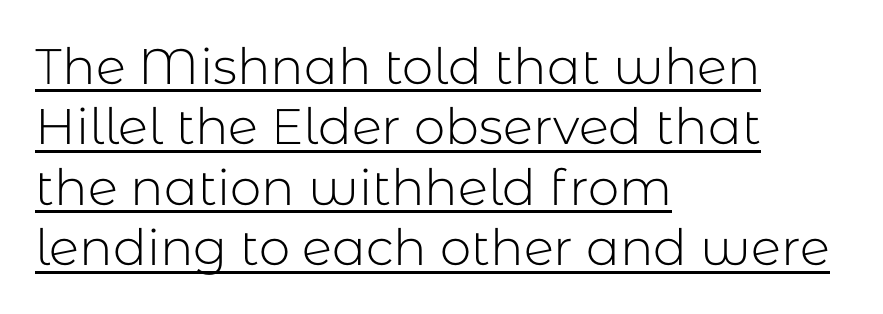
{"serif": "no", "italic": "no", "bold": "no", "weight": "light", "width": "normal", "stroke_contrast": "low", "x_height": "medium", "monospaced": "no", "underline": "yes", "align": "left", "line_spacing_ratio": 1.21, "letter_spacing": "normal", "letter_spacing_em": 0.0, "glyph_px": 50}
